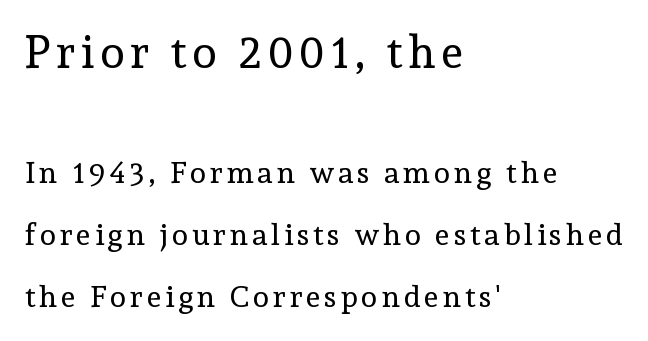
The image shows 45 px regular-weight serif type, upright; set left-aligned, loose line spacing (2.07x), not underlined; the first (top) block is 1.5x larger; a medium x-height.
